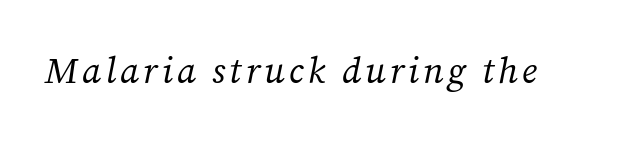
This is serif lettering, the kind often seen in printed books. Anything drawn beneath the words? Only blank space. Letters have the restrained weight of plain body copy at most. The rendering applies a slant to the glyphs. These lines are rendered in a variable-pitch font.
